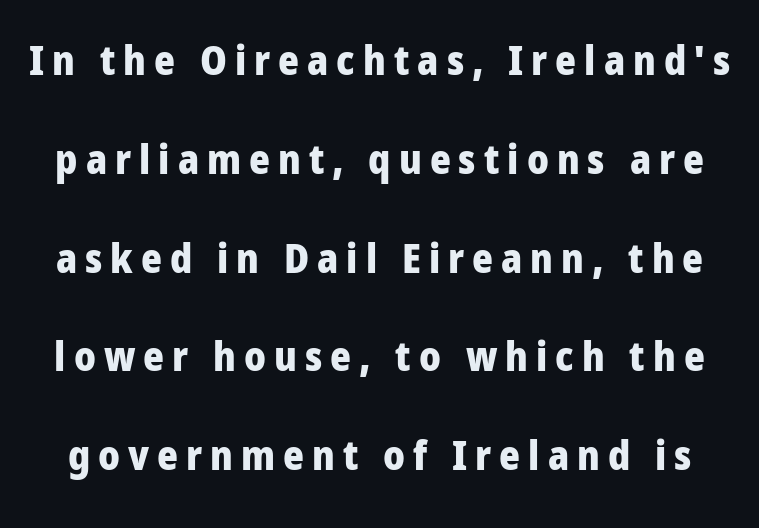
The image shows 40 px heavy sans-serif type, upright; set loose line spacing (2.47x), unusually wide letter spacing (+0.2 em), not underlined; low stroke contrast and a medium x-height.
